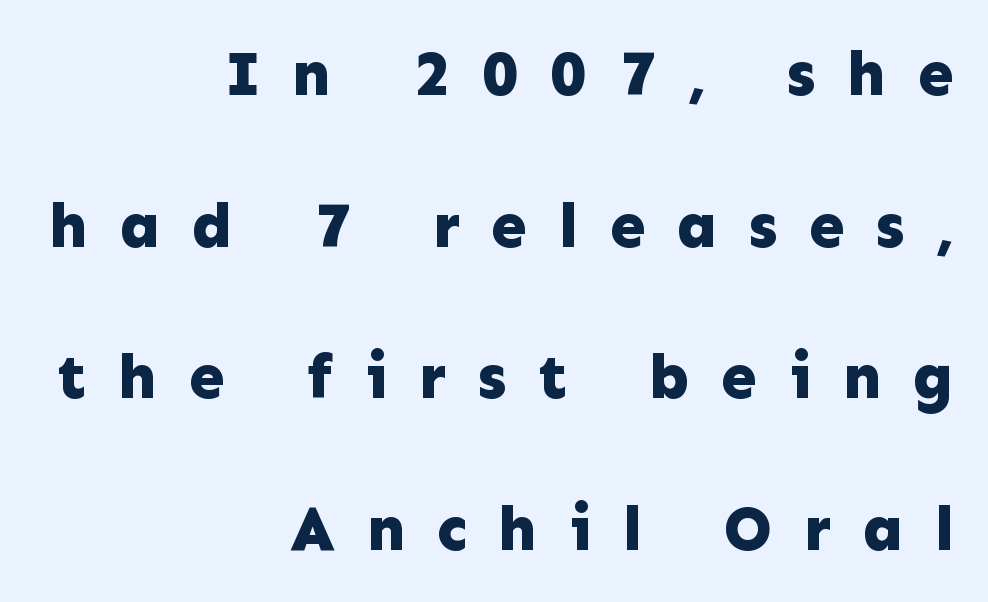
{"serif": "no", "italic": "no", "bold": "yes", "weight": "bold", "width": "normal", "stroke_contrast": "low", "x_height": "medium", "monospaced": "no", "underline": "no", "align": "right", "line_spacing": "loose", "line_spacing_ratio": 2.37, "letter_spacing": "wide", "letter_spacing_em": 0.49, "glyph_px": 64}
